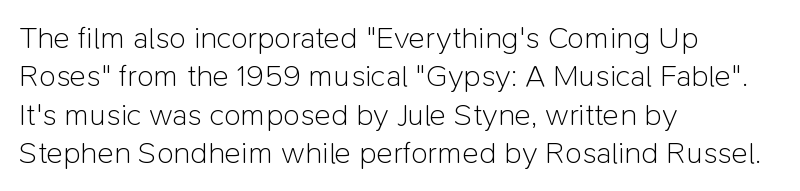
Q: Is the text bold? A: No.
Q: Is the text italic (slanted)? A: No, it is upright.
Q: Is the typeface a serif or a sans-serif typeface? A: Sans-serif.
Q: Is the text underlined? A: No.
Q: How is the paragraph aligned? A: Left-aligned.
Q: Is the spacing between letters normal or unusually wide? A: Normal.
Q: Width (condensed, normal, or wide)? A: Normal.
Q: Stroke contrast? A: Low.
Q: x-height? A: Medium.
Q: Monospaced? A: No.
